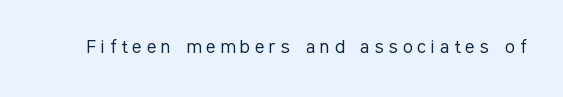
{"italic": "no", "bold": "no", "underline": "no", "letter_spacing": "wide", "letter_spacing_em": 0.23, "glyph_px": 22}
